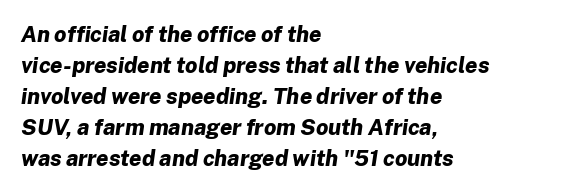
Horizontal alignment here is leftward, the default for most running prose. Observe the lean: these are italic letterforms. The space beneath each line is pristine and unruled. This sample keeps an unexceptional amount of space between lines. Caption: standard tracking, unaltered. The typesetting leans heavy: a genuine bold.
